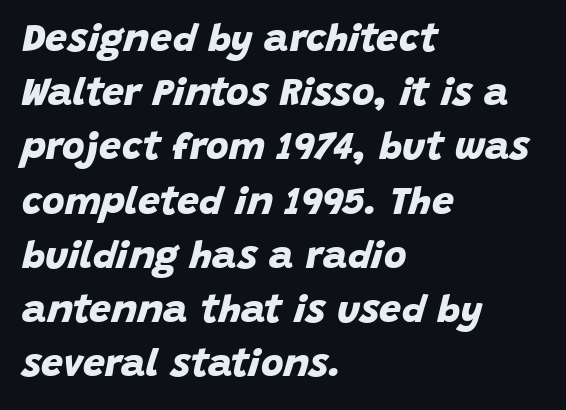
The image shows 39 px bold sans-serif type; set left-aligned, normal line spacing (1.39x), normal letter spacing, not underlined; low stroke contrast and a large x-height.
